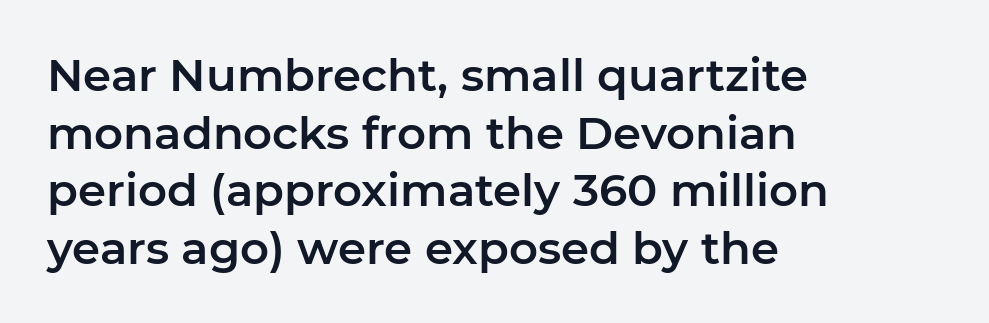
The image shows 45 px sans-serif type, upright; set left-aligned, normal line spacing (1.28x), normal letter spacing, not underlined; low stroke contrast and a medium x-height.
